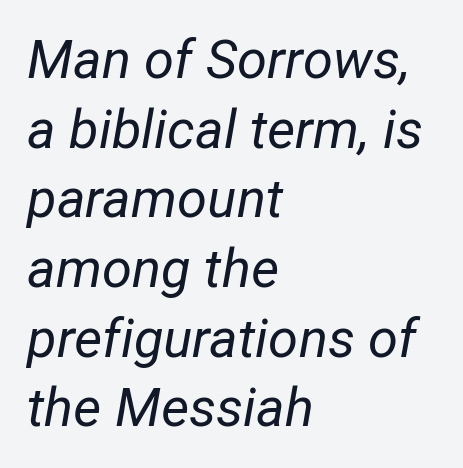
The gaps between neighbouring characters are ordinary and unremarkable. The designer left line spacing at the default. Caption: face not bold, strokes unweighted. Slanted lettering throughout. The letters advance in unequal steps, a hallmark of proportional type. This rendering features lettering with no underline.
